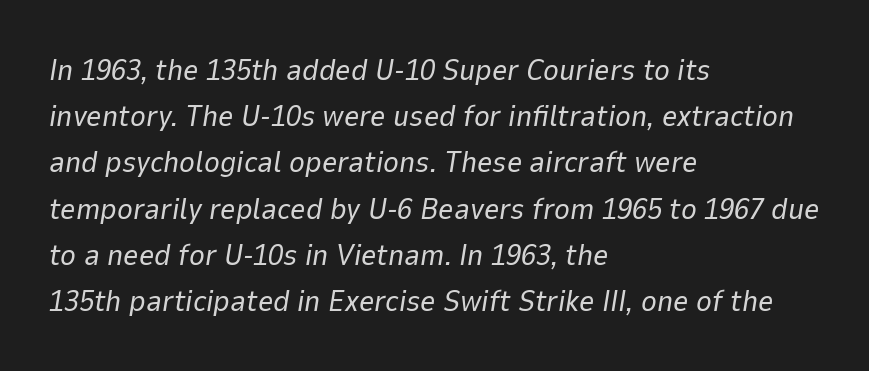
Q: Is the text bold? A: No.
Q: Is the text italic (slanted)? A: Yes, it leans right by about 9 degrees.
Q: Is the text underlined? A: No.
Q: How is the paragraph aligned? A: Left-aligned.
Q: Is the spacing between letters normal or unusually wide? A: Normal.
Q: Is the spacing between lines tight, normal or loose? A: Normal.
Q: Width (condensed, normal, or wide)? A: Normal.
Q: Stroke contrast? A: Low.
Q: x-height? A: Medium.
Q: Monospaced? A: No.
